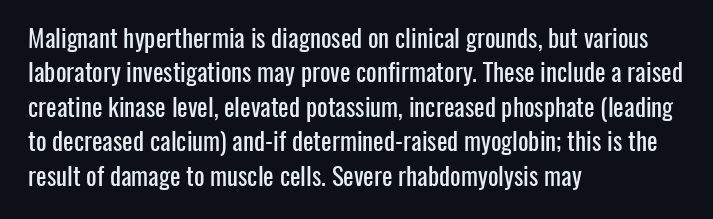
{"italic": "no", "underline": "no", "align": "left", "line_spacing": "normal", "line_spacing_ratio": 1.38, "letter_spacing": "normal", "letter_spacing_em": 0.0, "glyph_px": 25}
